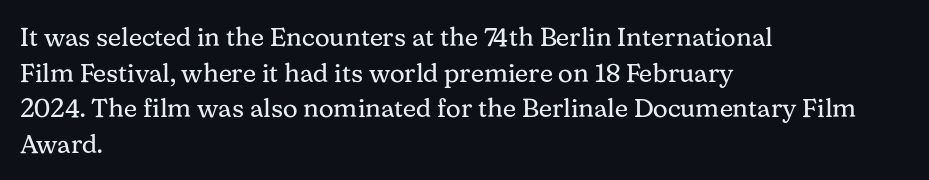
The image shows 26 px text type, upright; set left-aligned, normal line spacing (1.37x), normal letter spacing, not underlined.
